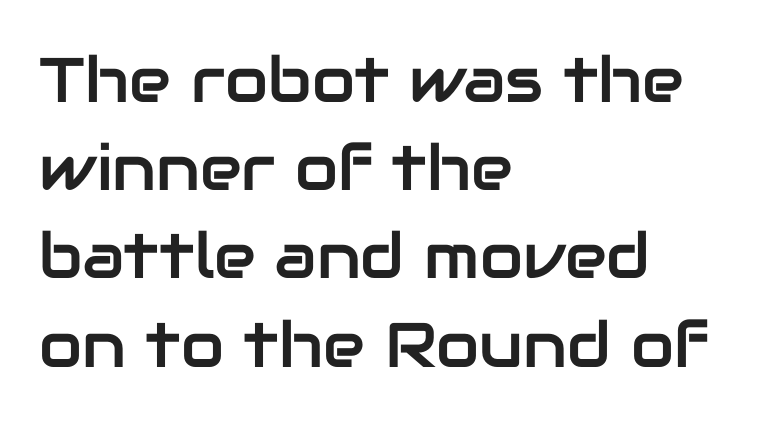
{"serif": "no", "italic": "no", "width": "normal", "stroke_contrast": "low", "x_height": "medium", "monospaced": "no", "underline": "no", "align": "left", "line_spacing": "normal", "line_spacing_ratio": 1.4, "letter_spacing": "normal", "letter_spacing_em": 0.0, "glyph_px": 63}
